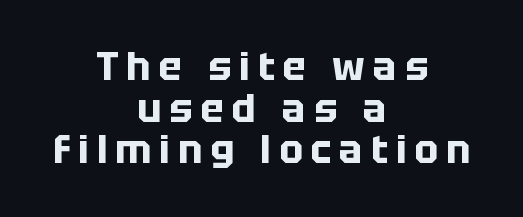
Q: Is the text bold? A: Yes.
Q: Is the text italic (slanted)? A: No, it is upright.
Q: Is the typeface a serif or a sans-serif typeface? A: Sans-serif.
Q: Is the text underlined? A: No.
Q: How is the paragraph aligned? A: Centered.
Q: Is the spacing between letters normal or unusually wide? A: Unusually wide.
Q: Is the spacing between lines tight, normal or loose? A: Tight.
Q: Width (condensed, normal, or wide)? A: Normal.
Q: Stroke contrast? A: Low.
Q: x-height? A: Large.
Q: Monospaced? A: No.
